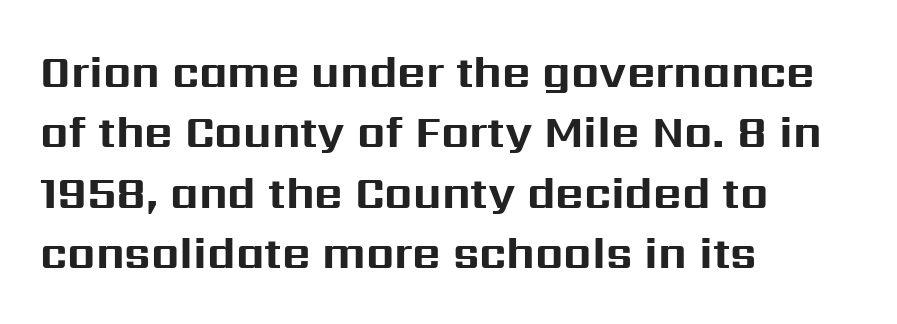
{"serif": "no", "italic": "no", "bold": "yes", "weight": "bold", "width": "normal", "stroke_contrast": "medium", "x_height": "medium", "monospaced": "no", "underline": "no", "align": "left", "line_spacing": "normal", "line_spacing_ratio": 1.37, "letter_spacing": "normal", "letter_spacing_em": 0.0, "glyph_px": 44}
